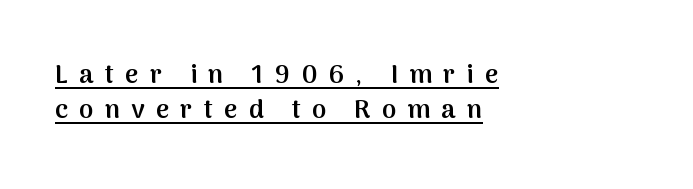
{"italic": "no", "bold": "semi", "underline": "yes", "align": "left", "line_spacing": "normal", "line_spacing_ratio": 1.36, "letter_spacing": "wide", "letter_spacing_em": 0.43, "glyph_px": 26}
